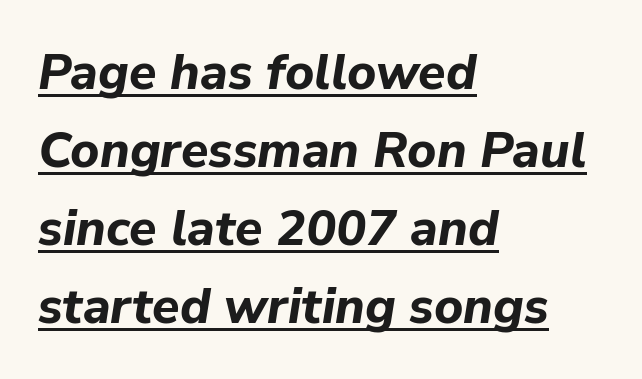
Designer's note — italics engaged. Bold? Absolutely — the strokes are thick and heavy. Inter-character spacing is left at the font's built-in metrics. A continuous stroke trails under the words, as in a hyperlink. Notice how the passage keeps a crisp vertical edge on the left only. Looks like regular typesetting: each glyph gets only the width it needs.
